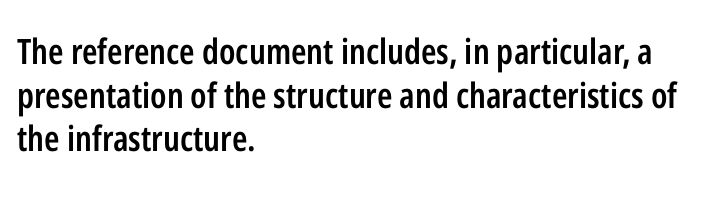
Q: Is the text bold? A: Semi-bold.
Q: Is the text italic (slanted)? A: No, it is upright.
Q: Is the typeface a serif or a sans-serif typeface? A: Sans-serif.
Q: Is the text underlined? A: No.
Q: How is the paragraph aligned? A: Left-aligned.
Q: Is the spacing between letters normal or unusually wide? A: Normal.
Q: Is the spacing between lines tight, normal or loose? A: Normal.
Q: Width (condensed, normal, or wide)? A: Condensed.
Q: Stroke contrast? A: Low.
Q: x-height? A: Medium.
Q: Monospaced? A: No.
